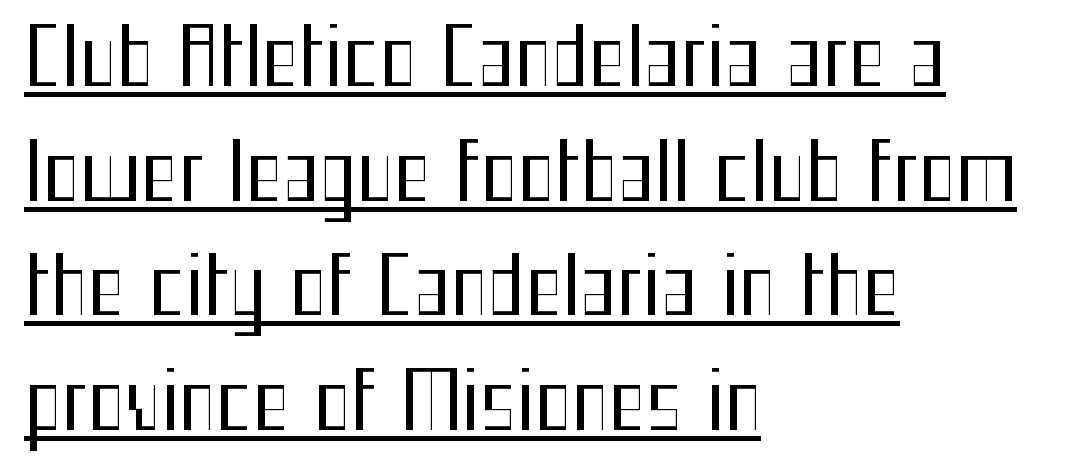
The image shows 79 px regular-weight, condensed sans-serif type, upright; set left-aligned, normal line spacing (1.45x), normal letter spacing, underlined; medium stroke contrast and a medium x-height.
